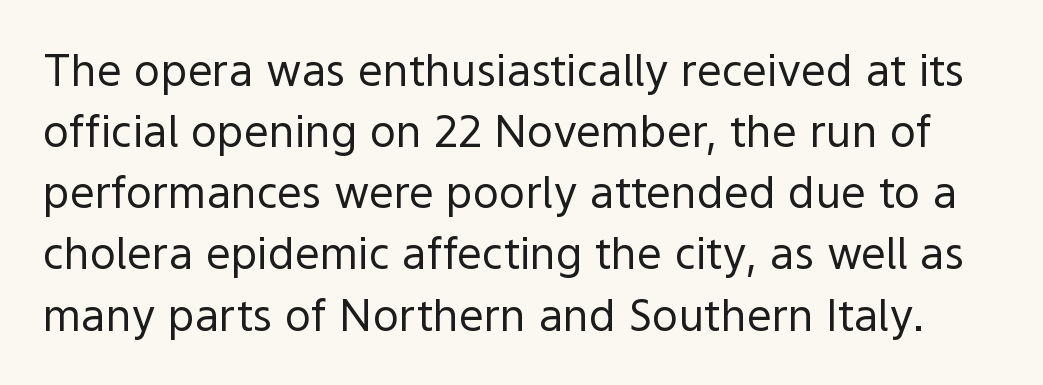
The strokes carry an ordinary text weight at most. Examine the stroke ends and you'll find no serifs. The passage shown has conventional tracking throughout. The lettering holds an erect, upright posture throughout.
